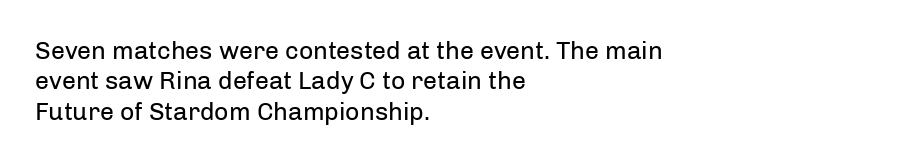
Q: Is the text bold? A: No.
Q: Is the text italic (slanted)? A: No, it is upright.
Q: Is the text underlined? A: No.
Q: How is the paragraph aligned? A: Left-aligned.
Q: Is the spacing between letters normal or unusually wide? A: Normal.
